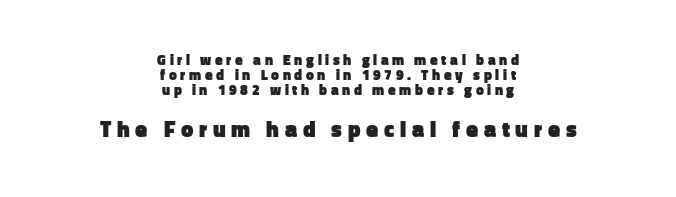
{"italic": "no", "bold": "yes", "underline": "no", "align": "center", "line_spacing": "tight", "line_spacing_ratio": 1.06, "letter_spacing": "wide", "letter_spacing_em": 0.26, "larger_block": "second", "size_ratio": 1.57, "glyph_px": 22}
